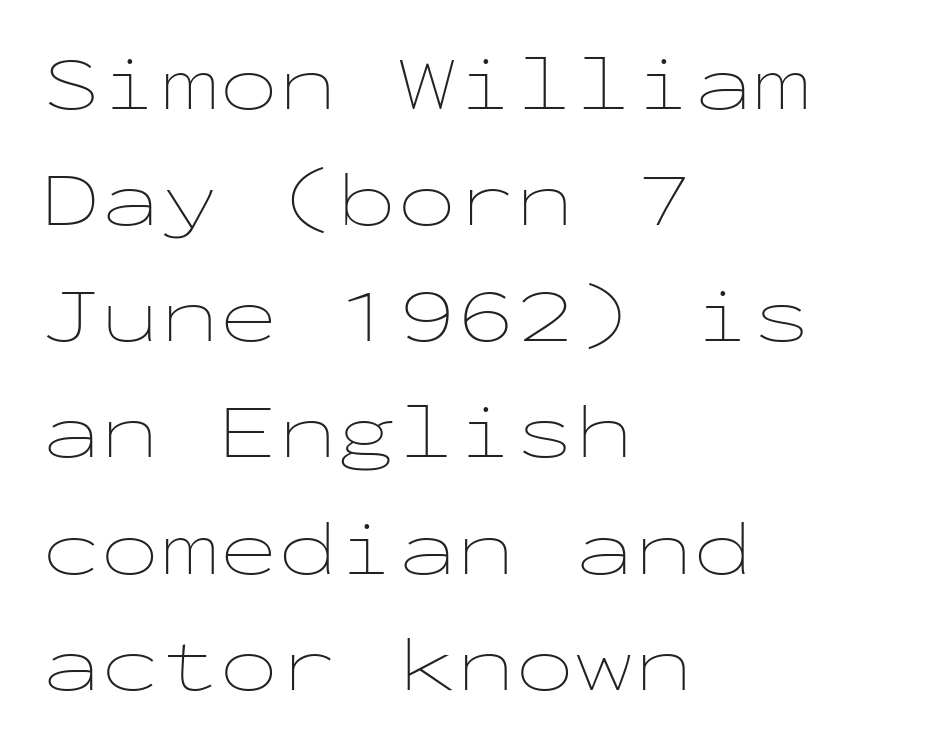
Normally led — the rows are evenly, conventionally spaced. Nobody drew a line under any word here. The setting favours the left margin, as ordinary paragraphs usually do. Tracking value appears to be zero — textbook default spacing. This sample has the even, mechanical cadence of fixed-width lettering. Stroke thickness stays within the range of a standard reading face or lighter.
